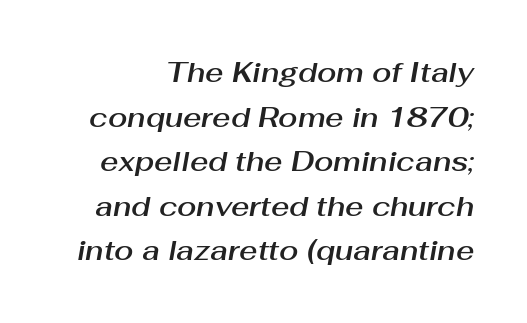
Anything drawn beneath the words? Only blank space. A typesetter would call this leading conventional body-copy spacing. Varying glyph widths throughout — classic text-font behaviour. The line texture is even and compact thanks to regular tracking. Posture: slanted.
